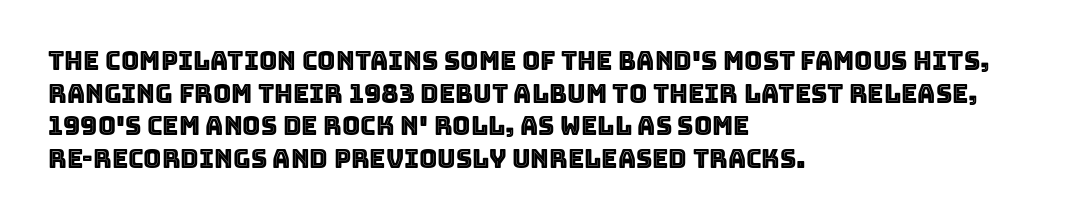
{"italic": "no", "underline": "no", "align": "left", "line_spacing": "normal", "line_spacing_ratio": 1.31, "letter_spacing": "normal", "letter_spacing_em": 0.0, "glyph_px": 25}
